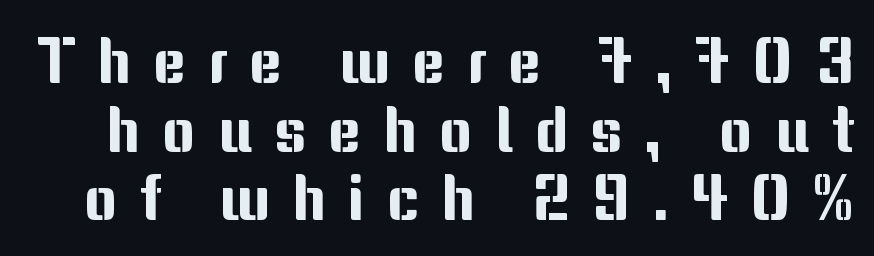
The image shows 63 px sans-serif type, upright; set tight line spacing (1.09x), unusually wide letter spacing (+0.35 em), not underlined; medium stroke contrast and a medium x-height.
